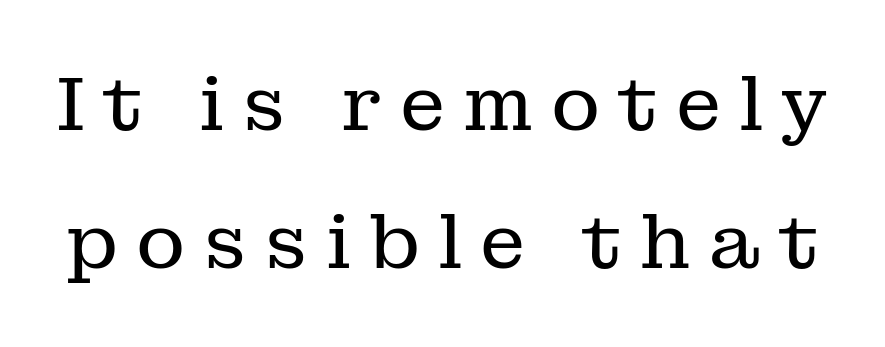
Q: Is the text bold? A: No.
Q: Is the text italic (slanted)? A: No, it is upright.
Q: Is the typeface a serif or a sans-serif typeface? A: Serif.
Q: Is the text underlined? A: No.
Q: Is the spacing between letters normal or unusually wide? A: Unusually wide.
Q: Width (condensed, normal, or wide)? A: Normal.
Q: Stroke contrast? A: Low.
Q: x-height? A: Medium.
Q: Monospaced? A: No.
